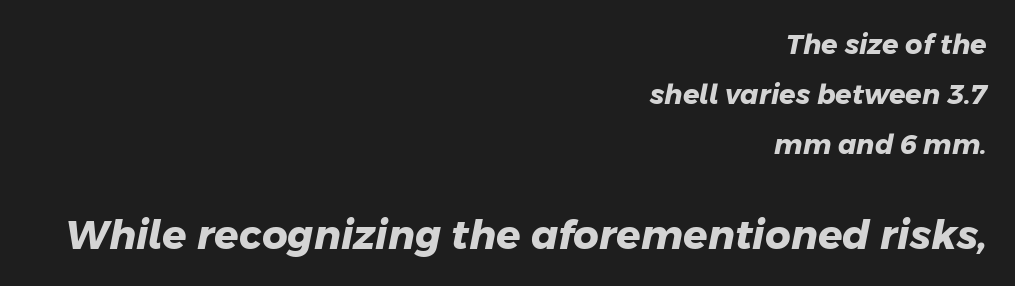
A typesetter would call this proportional, since set widths differ per character. This rendering features lettering with no underline. Caption: upper text group reduced, lower text group enlarged. This is heavy type, rendered in bold. The font family rendered here belongs to the sans-serif group. This rendering leaves character spacing at its baseline value.
